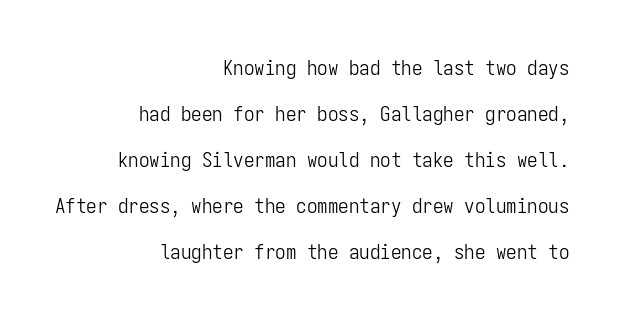
Q: Is the text bold? A: No.
Q: Is the text italic (slanted)? A: No, it is upright.
Q: Is the text underlined? A: No.
Q: How is the paragraph aligned? A: Right-aligned.
Q: Is the spacing between letters normal or unusually wide? A: Normal.
Q: Is the spacing between lines tight, normal or loose? A: Loose.
